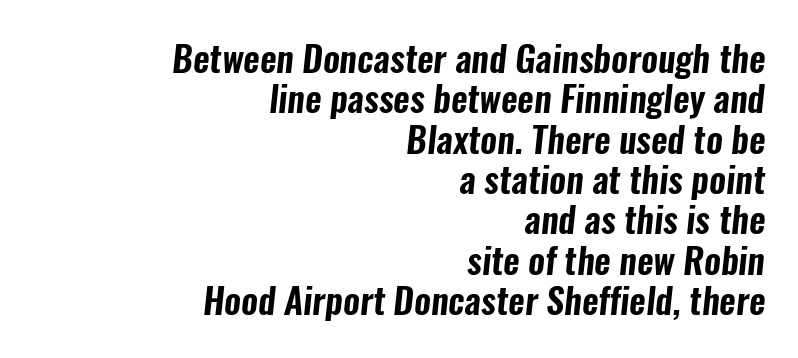
{"serif": "no", "width": "condensed", "stroke_contrast": "low", "x_height": "medium", "monospaced": "no", "underline": "no", "align": "right", "line_spacing": "tight", "line_spacing_ratio": 1.12, "letter_spacing": "normal", "letter_spacing_em": 0.0, "glyph_px": 36}
